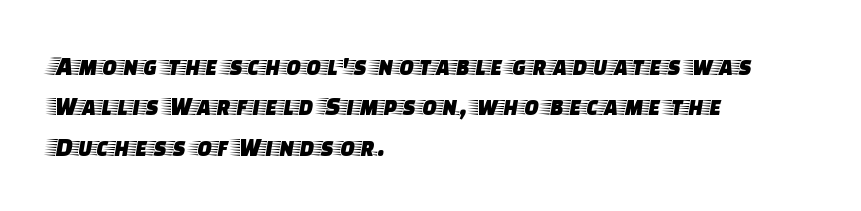
This block has exactly the height ordinary leading produces. Students, note that the glyphs here touch the page at normal intervals. Typeset ragged right — the left edge is the straight one.
